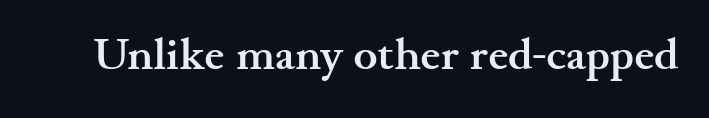
{"serif": "yes", "italic": "no", "bold": "yes", "weight": "semibold", "width": "wide", "stroke_contrast": "medium", "x_height": "small", "monospaced": "no", "underline": "no", "letter_spacing": "normal", "letter_spacing_em": 0.0, "glyph_px": 45}
